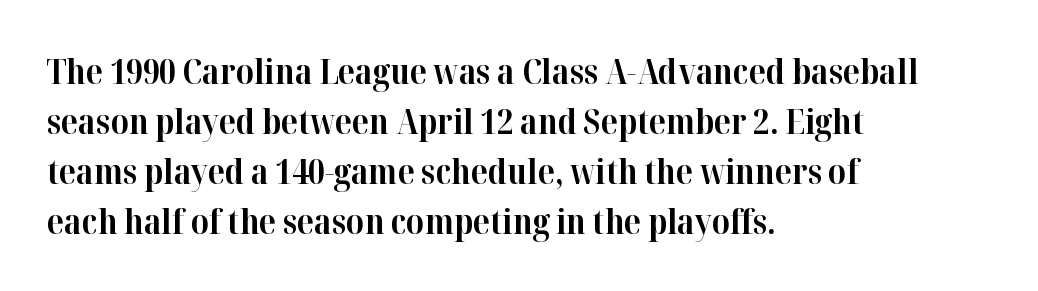
The image shows 34 px bold serif type, upright; set left-aligned, normal line spacing (1.47x), normal letter spacing, not underlined; high stroke contrast and a medium x-height.
